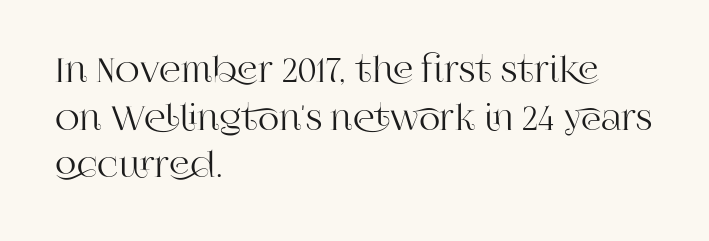
The image shows 34 px serif type, upright; set left-aligned, normal line spacing (1.4x), normal letter spacing, not underlined; high stroke contrast and a large x-height.
